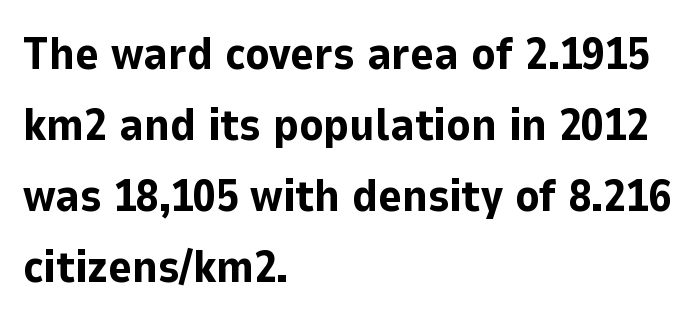
{"serif": "no", "italic": "no", "bold": "yes", "weight": "bold", "width": "normal", "stroke_contrast": "low", "x_height": "medium", "monospaced": "no", "underline": "no", "align": "left", "line_spacing": "normal", "line_spacing_ratio": 1.58, "letter_spacing": "normal", "letter_spacing_em": 0.0, "glyph_px": 45}
